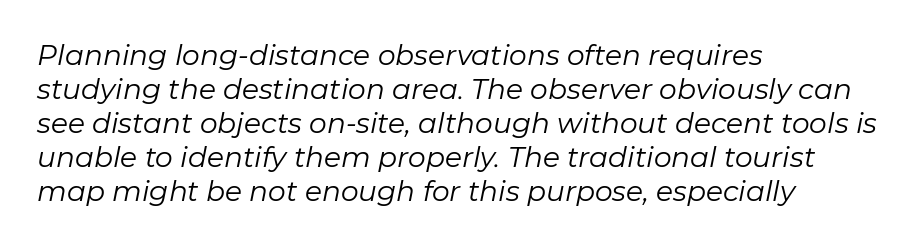
Any mark beneath the type? The region is blank. This rendering uses left alignment, leaving the right contour irregular. The specimen reads as italic at a glance. Each letter keeps its own natural width here, so spacing adapts to shape.
